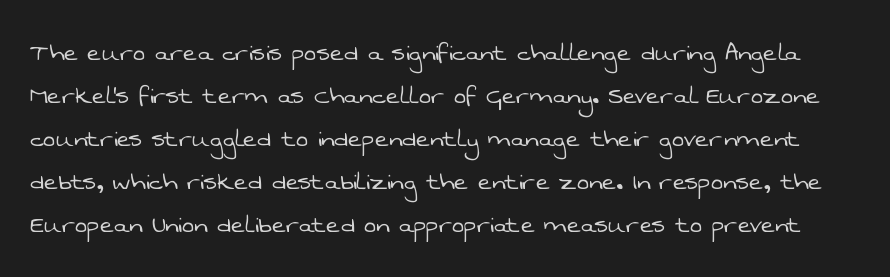
Compared with typical paragraphs, the rows here are spaced about the same. The font sits on the lighter half of the weight spectrum, regular included. There is no visible air inserted between adjacent glyphs. The font family rendered here belongs to the sans-serif group. The baseline area is clear.
